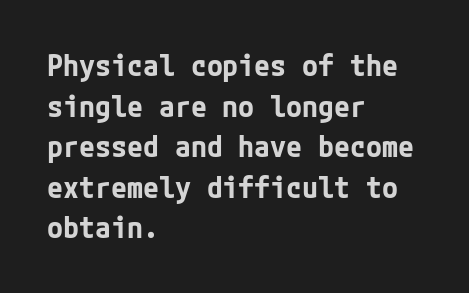
The image shows 29 px bold sans-serif type, upright; set left-aligned, normal line spacing (1.4x), normal letter spacing, not underlined; low stroke contrast and a medium x-height.
